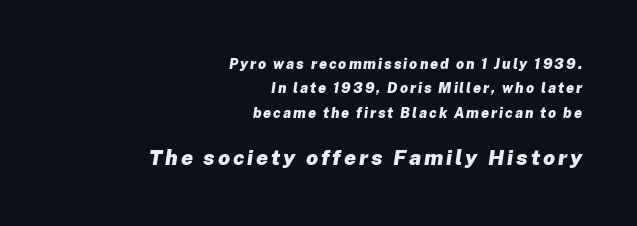
The image shows 21 px bold type, italic (leaning right); set right-aligned, line spacing 1.75x, not underlined; the second (bottom) block is 1.5x larger.
